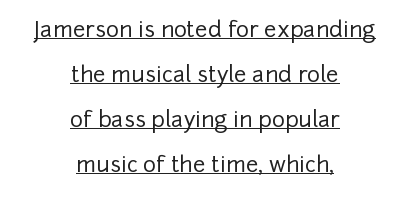
{"italic": "no", "underline": "yes", "align": "center", "line_spacing": "loose", "line_spacing_ratio": 2.05, "letter_spacing": "normal", "letter_spacing_em": 0.0, "glyph_px": 22}
